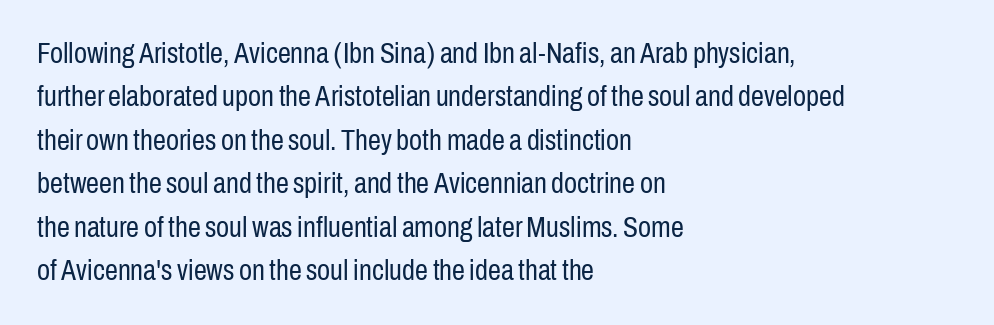
Q: Is the text bold? A: No.
Q: Is the text italic (slanted)? A: No, it is upright.
Q: Is the typeface a serif or a sans-serif typeface? A: Sans-serif.
Q: Is the text underlined? A: No.
Q: How is the paragraph aligned? A: Left-aligned.
Q: Is the spacing between letters normal or unusually wide? A: Normal.
Q: Is the spacing between lines tight, normal or loose? A: Normal.
Q: Width (condensed, normal, or wide)? A: Condensed.
Q: Stroke contrast? A: Low.
Q: x-height? A: Medium.
Q: Monospaced? A: No.
